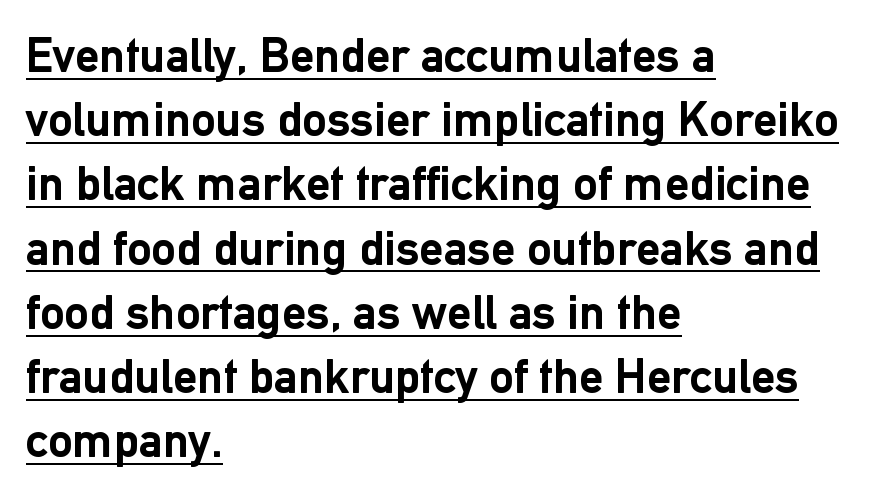
The typeface chosen for these lines omits serifs. You can see a thin bar hugging the bottom of the glyphs. The rag falls on the right side of this text block. Caption: bold face, heavy strokes. Whoever set this chose a conventional vertical rhythm.
